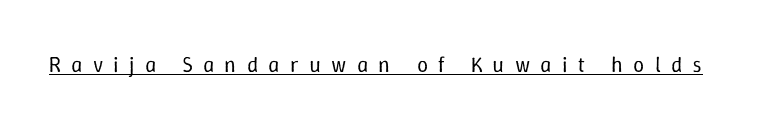
This is roman type, the default non-slanted kind. The typesetting does not lean heavy: it is not bold. The type is letterspaced generously, with wide tracking. What decoration does the sample have? An underline.
